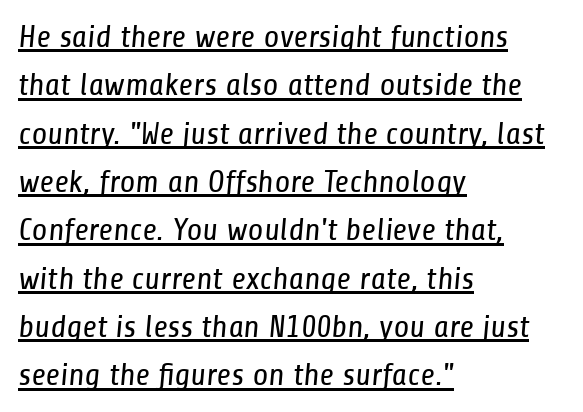
Q: Is the text bold? A: No.
Q: Is the typeface a serif or a sans-serif typeface? A: Sans-serif.
Q: Is the text underlined? A: Yes.
Q: How is the paragraph aligned? A: Left-aligned.
Q: Is the spacing between letters normal or unusually wide? A: Normal.
Q: Is the spacing between lines tight, normal or loose? A: Normal.
Q: Width (condensed, normal, or wide)? A: Condensed.
Q: Stroke contrast? A: Low.
Q: x-height? A: Medium.
Q: Monospaced? A: No.
